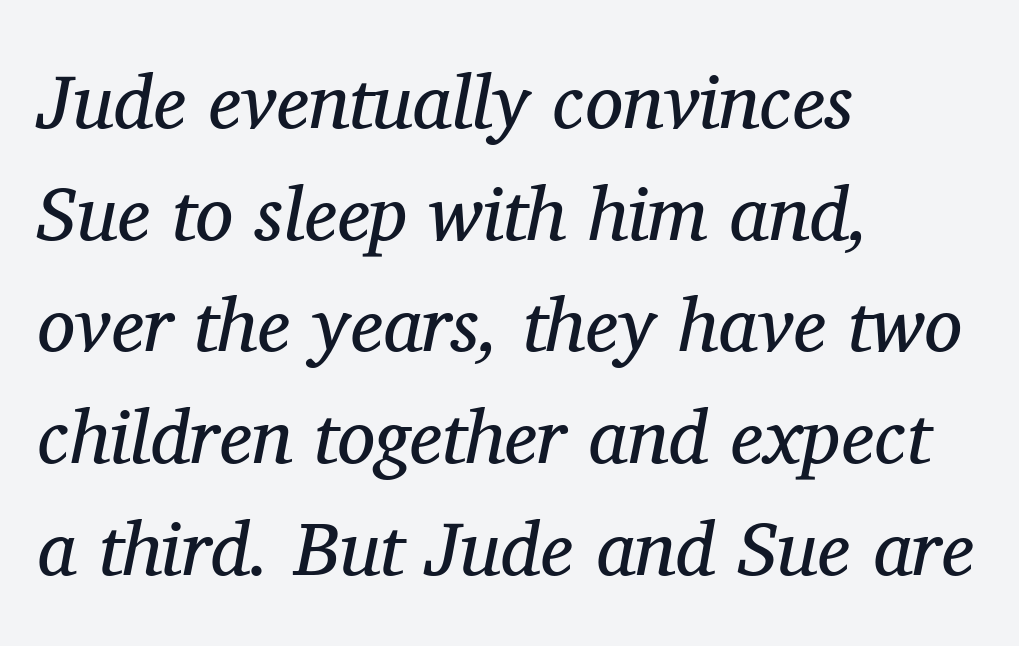
Q: Is the text bold? A: No.
Q: Is the text italic (slanted)? A: Yes, it leans right by about 11 degrees.
Q: Is the typeface a serif or a sans-serif typeface? A: Serif.
Q: Is the text underlined? A: No.
Q: How is the paragraph aligned? A: Left-aligned.
Q: Is the spacing between letters normal or unusually wide? A: Normal.
Q: Is the spacing between lines tight, normal or loose? A: Normal.
Q: Width (condensed, normal, or wide)? A: Normal.
Q: Stroke contrast? A: Medium.
Q: x-height? A: Medium.
Q: Monospaced? A: No.
